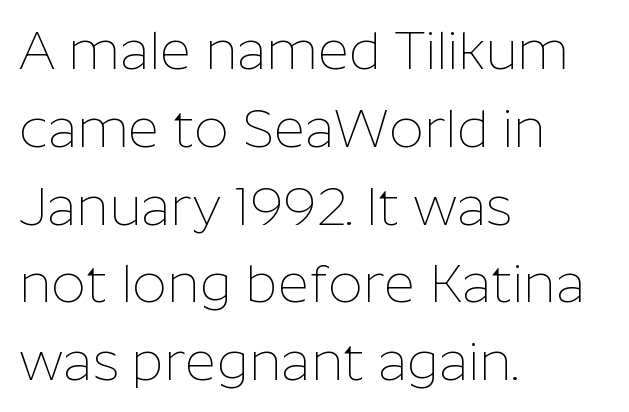
Q: Is the text bold? A: No.
Q: Is the text italic (slanted)? A: No, it is upright.
Q: Is the typeface a serif or a sans-serif typeface? A: Sans-serif.
Q: Is the text underlined? A: No.
Q: How is the paragraph aligned? A: Left-aligned.
Q: Is the spacing between letters normal or unusually wide? A: Normal.
Q: Is the spacing between lines tight, normal or loose? A: Normal.
Q: Width (condensed, normal, or wide)? A: Normal.
Q: Stroke contrast? A: Low.
Q: x-height? A: Medium.
Q: Monospaced? A: No.
